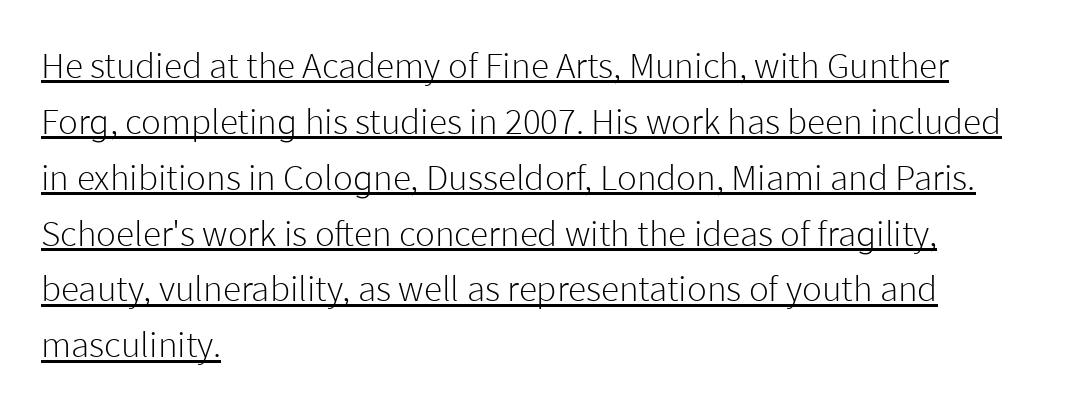
{"serif": "no", "italic": "no", "bold": "no", "weight": "light", "width": "normal", "stroke_contrast": "low", "x_height": "medium", "monospaced": "no", "underline": "yes", "align": "left", "line_spacing": "normal", "line_spacing_ratio": 1.51, "letter_spacing": "normal", "letter_spacing_em": 0.0, "glyph_px": 37}
